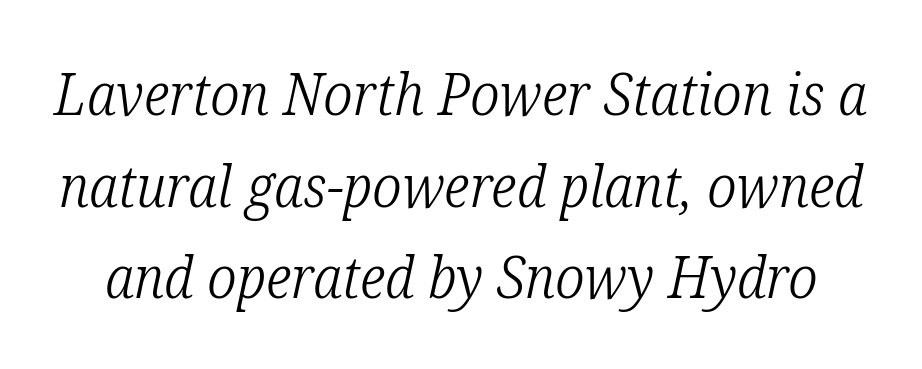
The designer went with a serif here, giving each stem small feet. Honestly, the row spacing looks completely unremarkable. Do the characters align in a grid? No, the font is proportional. The horizontal fit of the characters is conventional and even. The specimen reads as italic at a glance.
